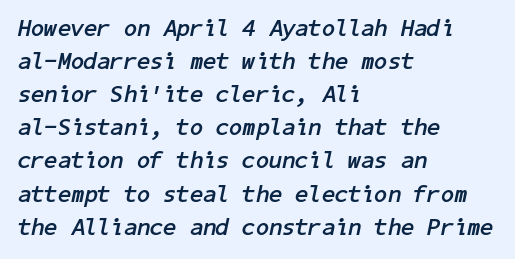
Notice how the passage keeps a crisp vertical edge on the left only. Every character sits at an angle, as italics do. Notice how descenders clear the ascenders below comfortably — that's standard leading. Heft: maximum for text — a bold.
